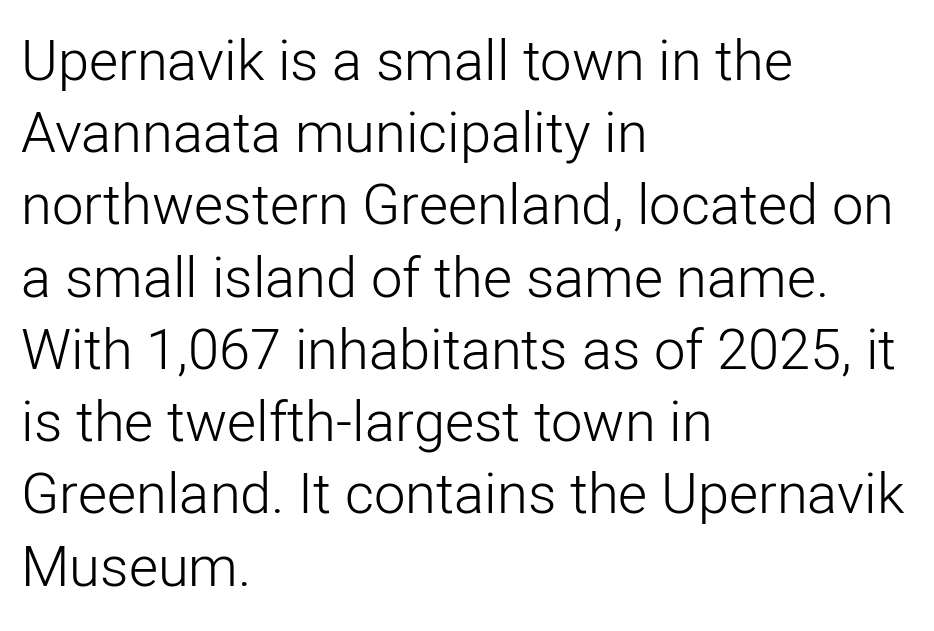
{"serif": "no", "italic": "no", "bold": "no", "weight": "light", "width": "normal", "stroke_contrast": "low", "x_height": "medium", "monospaced": "no", "underline": "no", "align": "left", "line_spacing": "normal", "line_spacing_ratio": 1.29, "letter_spacing": "normal", "letter_spacing_em": 0.0, "glyph_px": 56}
